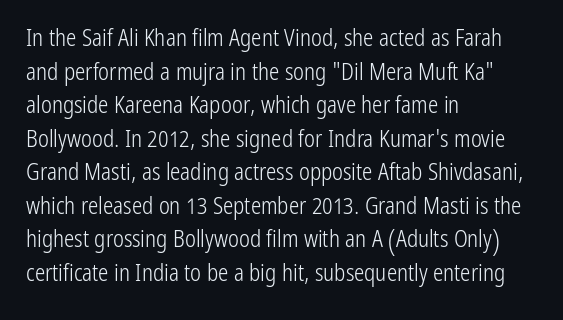
Q: Is the text bold? A: No.
Q: Is the text italic (slanted)? A: No, it is upright.
Q: Is the text underlined? A: No.
Q: How is the paragraph aligned? A: Left-aligned.
Q: Is the spacing between letters normal or unusually wide? A: Normal.
Q: Is the spacing between lines tight, normal or loose? A: Normal.
